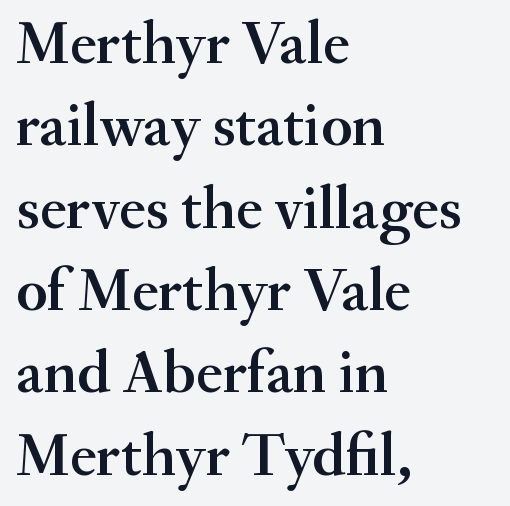
The image shows 61 px semibold serif type, upright; set left-aligned, normal line spacing (1.35x), normal letter spacing, not underlined; medium stroke contrast and a small x-height.
